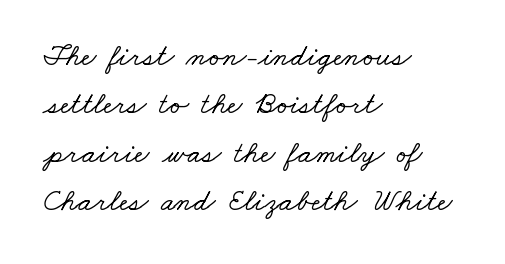
Q: Is the typeface a serif or a sans-serif typeface? A: Serif.
Q: Is the text underlined? A: No.
Q: How is the paragraph aligned? A: Left-aligned.
Q: Is the spacing between letters normal or unusually wide? A: Normal.
Q: Is the spacing between lines tight, normal or loose? A: Normal.
Q: Width (condensed, normal, or wide)? A: Wide.
Q: Stroke contrast? A: Low.
Q: x-height? A: Small.
Q: Monospaced? A: No.
